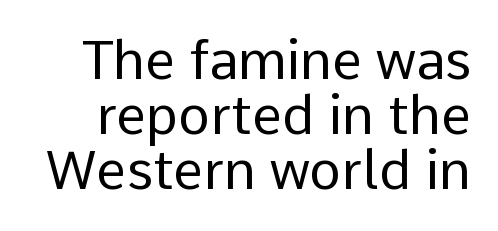
The image shows 54 px regular-weight sans-serif type, upright; set tight line spacing (1.02x), normal letter spacing, not underlined; low stroke contrast and a medium x-height.
